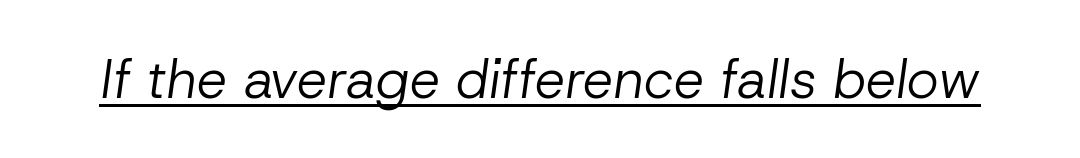
Q: Is the text bold? A: No.
Q: Is the text italic (slanted)? A: Yes, it leans right by about 8 degrees.
Q: Is the text underlined? A: Yes.
Q: Is the spacing between letters normal or unusually wide? A: Normal.
Q: Width (condensed, normal, or wide)? A: Normal.
Q: Stroke contrast? A: Low.
Q: x-height? A: Medium.
Q: Monospaced? A: No.
